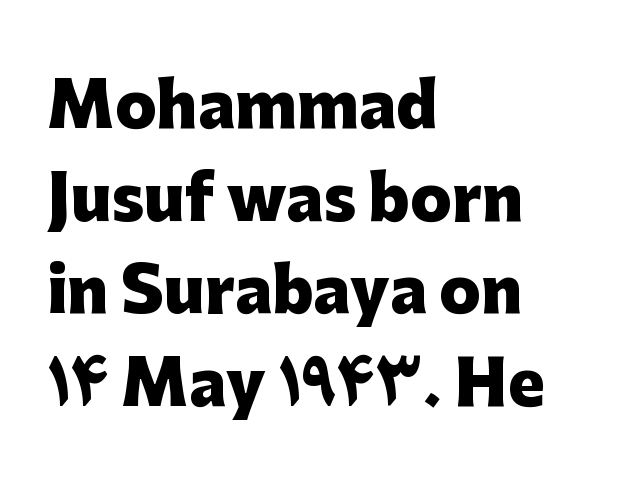
{"serif": "no", "italic": "no", "bold": "yes", "weight": "heavy", "width": "normal", "stroke_contrast": "low", "x_height": "medium", "monospaced": "no", "underline": "no", "align": "left", "line_spacing": "normal", "line_spacing_ratio": 1.52, "letter_spacing": "normal", "letter_spacing_em": 0.0, "glyph_px": 61}
